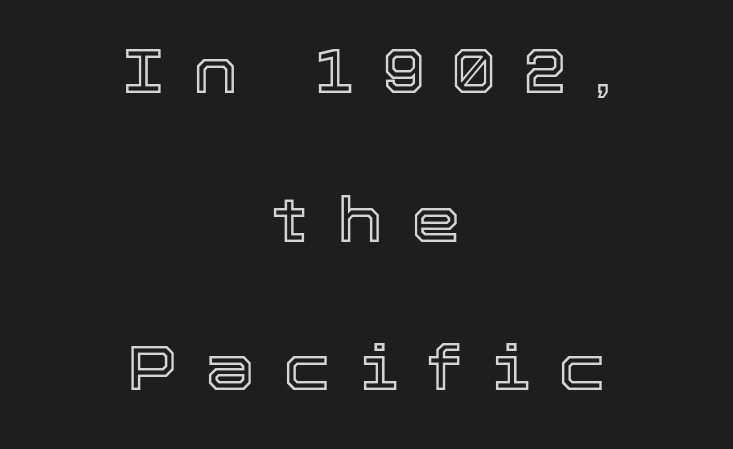
The image shows 63 px text type, upright; set centered, loose line spacing (2.36x), unusually wide letter spacing (+0.45 em), not underlined; a medium x-height.
